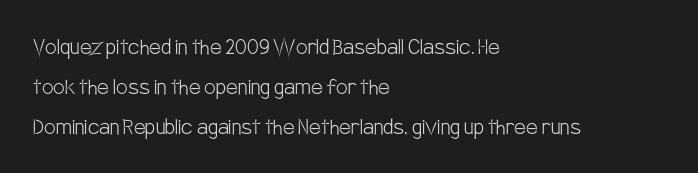
Nobody touched the tracking dial on this one. Line starts are locked; line ends wander. The block of text has a typical density, with ordinary space between rows. The glyphs are unaccompanied by any horizontal stroke below them. Notice how the stems are strictly vertical — no italics here. These glyphs show unthickened strokes, regular width or finer.
